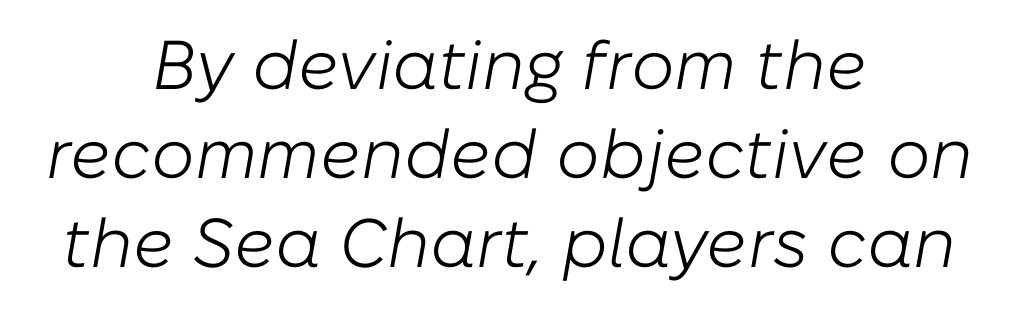
Q: Is the text bold? A: No.
Q: Is the text italic (slanted)? A: Yes, it leans right by about 10 degrees.
Q: Is the text underlined? A: No.
Q: How is the paragraph aligned? A: Centered.
Q: Is the spacing between letters normal or unusually wide? A: Normal.
Q: Is the spacing between lines tight, normal or loose? A: Normal.
Q: Width (condensed, normal, or wide)? A: Normal.
Q: Stroke contrast? A: Low.
Q: x-height? A: Medium.
Q: Monospaced? A: No.
